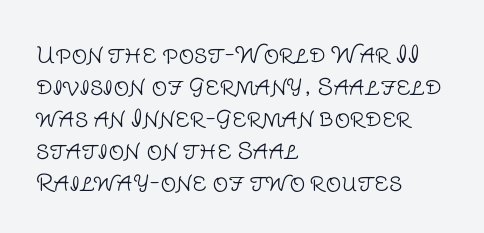
The image shows 22 px text type; set left-aligned, normal line spacing (1.45x), normal letter spacing, not underlined.
